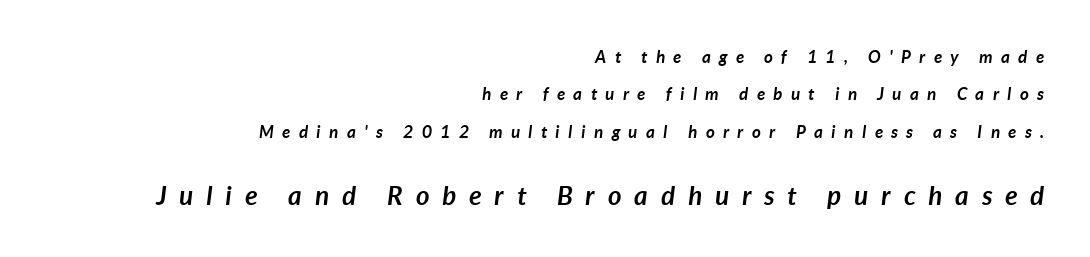
Heavy-handed strokes throughout: this text is bold. Quick note: italic. There is plenty of visible air inserted between adjacent glyphs. Widely set lines give the paragraph a tall, airy silhouette. Honestly, there is no underline to notice here at all.
